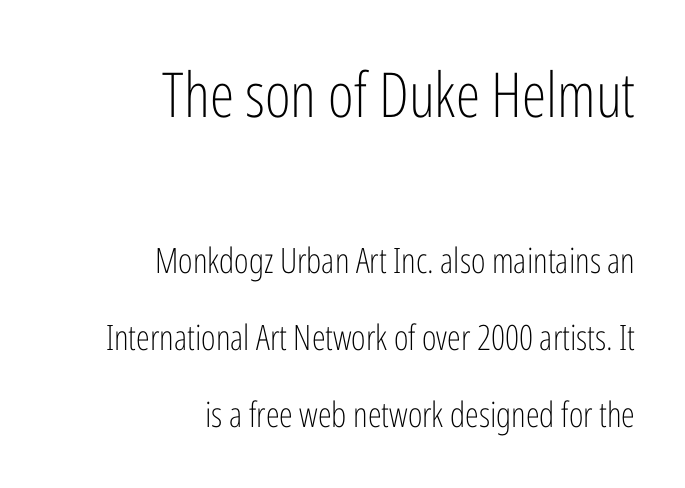
These lines were composed using upright roman letters. Character size in the leading block exceeds that of the trailing block. Is this a fixed-width face? No — the glyphs have proportional, varying widths. Nothing sits at the stroke ends, so this counts as sans-serif.
